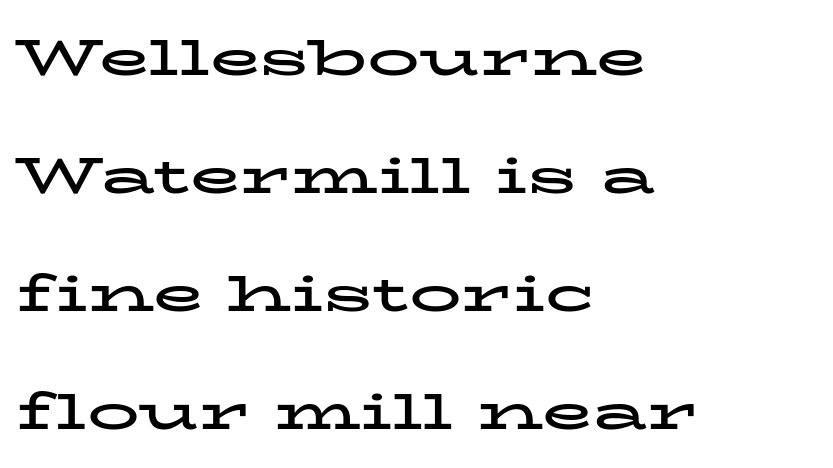
The image shows 52 px bold, wide serif type, upright; set left-aligned, loose line spacing (2.27x), normal letter spacing, not underlined; low stroke contrast and a medium x-height.
